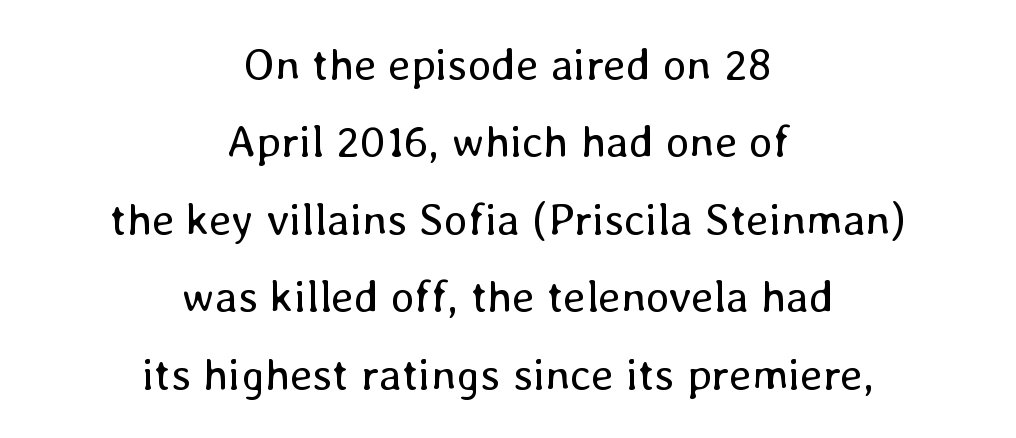
The image shows 45 px regular-weight type, upright; set centered, line spacing 1.72x, normal letter spacing, not underlined; low stroke contrast and a medium x-height.
